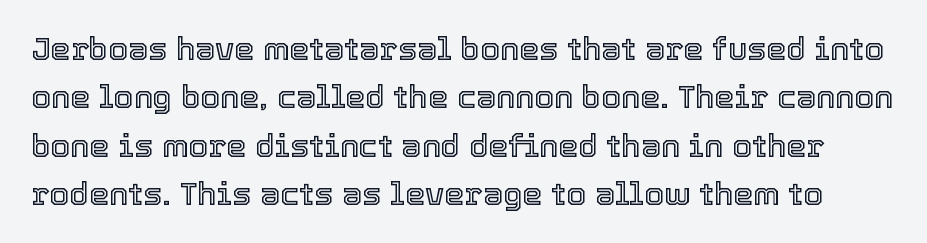
The strip under each line holds only bare page. This sample uses plain, unmodified letter spacing. Notice how the stems are strictly vertical — no italics here. How would I describe the line gaps? Plain and ordinary. The face used here is proportionally spaced, like ordinary book or web type.
